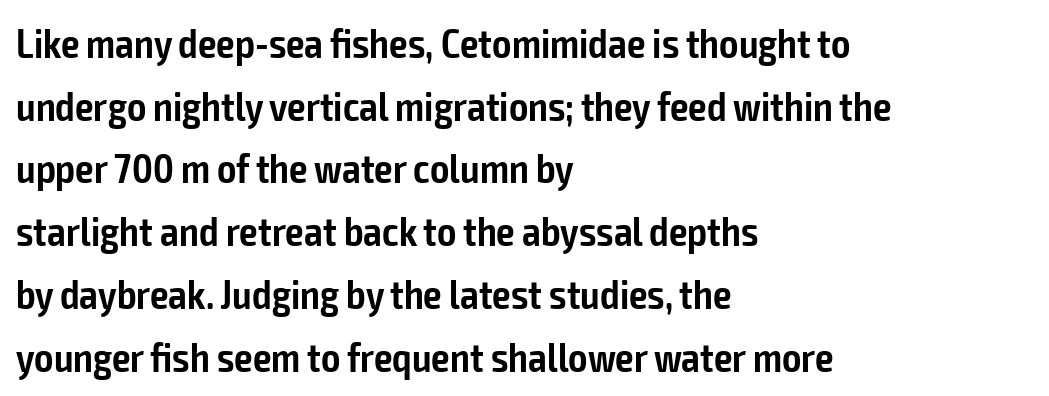
{"serif": "no", "italic": "no", "bold": "semi", "weight": "semibold", "width": "condensed", "stroke_contrast": "low", "x_height": "medium", "monospaced": "no", "underline": "no", "align": "left", "line_spacing": "normal", "line_spacing_ratio": 1.53, "letter_spacing": "normal", "letter_spacing_em": 0.0, "glyph_px": 41}
